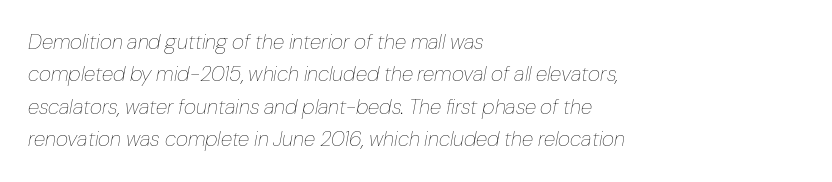
{"italic": "yes", "lean": "right", "slant_degrees": 10, "bold": "no", "underline": "no", "align": "left", "line_spacing": "normal", "line_spacing_ratio": 1.54, "letter_spacing": "normal", "letter_spacing_em": 0.0, "glyph_px": 21}
